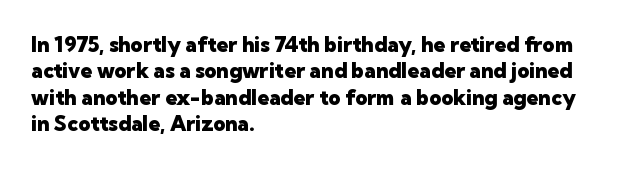
{"italic": "no", "bold": "yes", "underline": "no", "align": "left", "line_spacing": "normal", "line_spacing_ratio": 1.26, "letter_spacing": "normal", "letter_spacing_em": 0.0, "glyph_px": 21}
